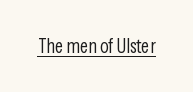
{"italic": "no", "bold": "no", "underline": "yes", "letter_spacing": "normal", "letter_spacing_em": 0.0, "glyph_px": 20}
